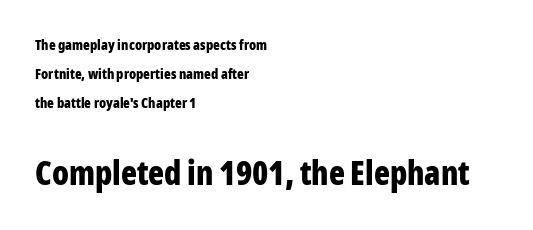
Look at the bottom of the vertical strokes: they stop flat, with no serifs. Is the type bold? Yes — the strokes are clearly thick and heavy. These lines stack with their left ends in a neat column. Between one letter and the next there's only the usual sliver of space. The letters in the lower block stand taller than those in the block above.
